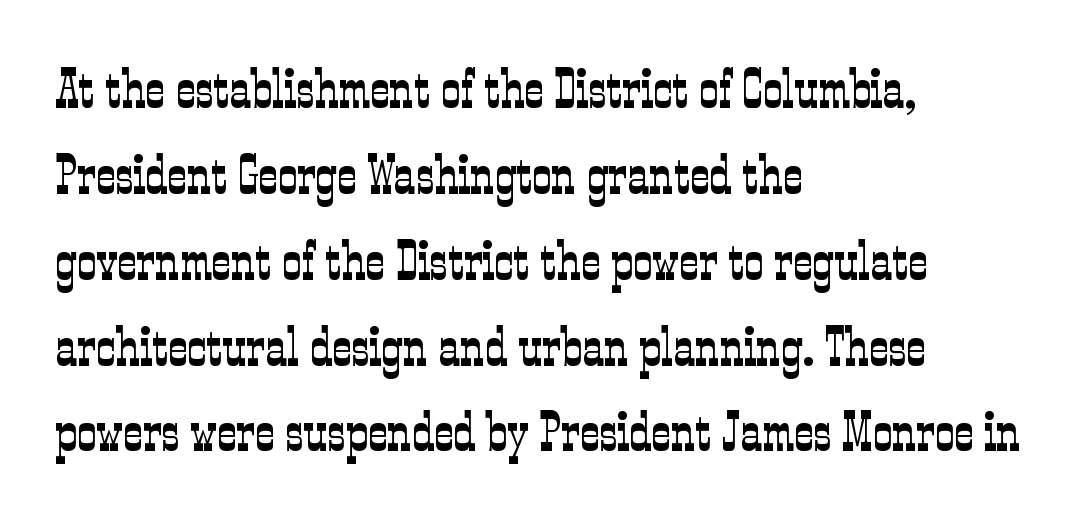
Q: Is the text bold? A: No.
Q: Is the text italic (slanted)? A: No, it is upright.
Q: Is the typeface a serif or a sans-serif typeface? A: Serif.
Q: Is the text underlined? A: No.
Q: How is the paragraph aligned? A: Left-aligned.
Q: Is the spacing between letters normal or unusually wide? A: Normal.
Q: Is the spacing between lines tight, normal or loose? A: Normal.
Q: Width (condensed, normal, or wide)? A: Condensed.
Q: Stroke contrast? A: Low.
Q: x-height? A: Medium.
Q: Monospaced? A: No.
